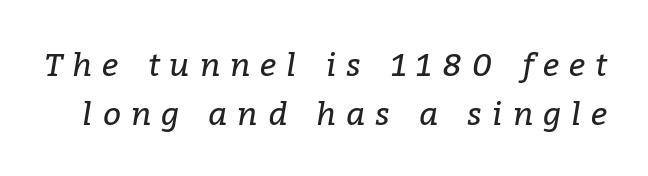
Q: Is the text bold? A: No.
Q: Is the text italic (slanted)? A: Yes, it leans right by about 9 degrees.
Q: Is the typeface a serif or a sans-serif typeface? A: Serif.
Q: Is the text underlined? A: No.
Q: Is the spacing between letters normal or unusually wide? A: Unusually wide.
Q: Is the spacing between lines tight, normal or loose? A: Normal.
Q: Width (condensed, normal, or wide)? A: Normal.
Q: Stroke contrast? A: Low.
Q: x-height? A: Medium.
Q: Monospaced? A: No.
